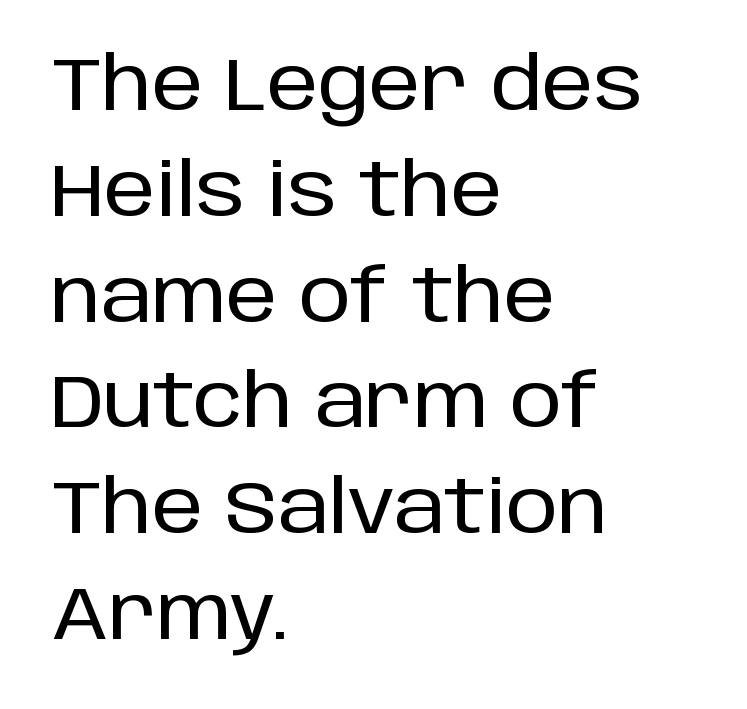
The image shows 74 px sans-serif type, upright; set left-aligned, normal line spacing (1.43x), normal letter spacing, not underlined; low stroke contrast and a large x-height.
